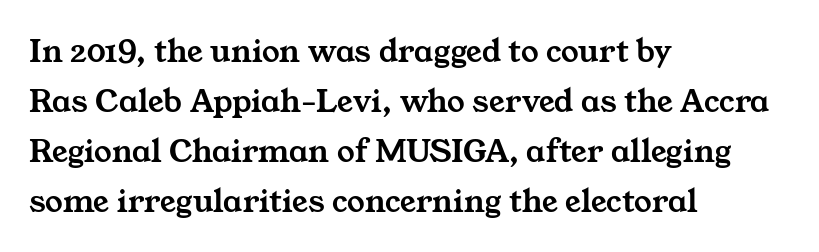
Q: Is the typeface a serif or a sans-serif typeface? A: Serif.
Q: Is the text underlined? A: No.
Q: How is the paragraph aligned? A: Left-aligned.
Q: Is the spacing between letters normal or unusually wide? A: Normal.
Q: Is the spacing between lines tight, normal or loose? A: Normal.
Q: Width (condensed, normal, or wide)? A: Wide.
Q: Stroke contrast? A: Medium.
Q: x-height? A: Medium.
Q: Monospaced? A: No.
